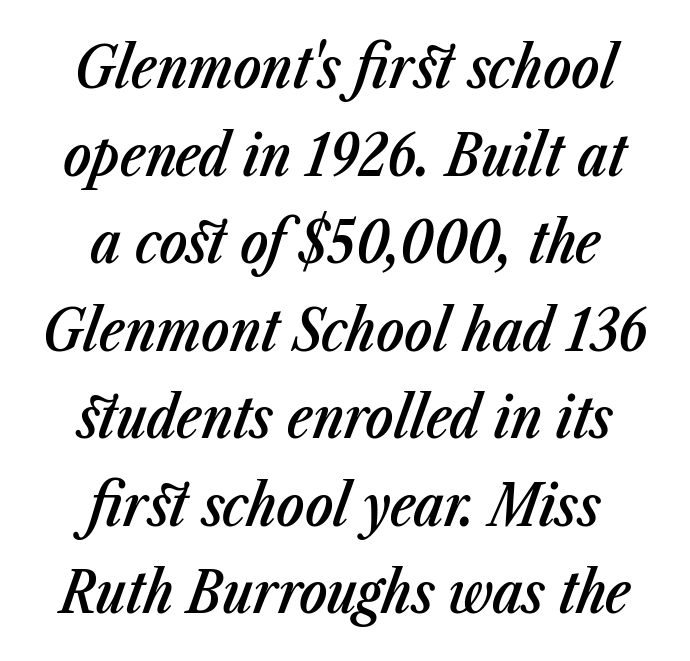
Nobody touched the tracking dial on this one. This sample keeps an unexceptional amount of space between lines. Emphasis by weight is partial: semibold. Caption: multi-line text, centered on the measure. A typesetter would mark this as italic. Descenders hang freely into open space.
